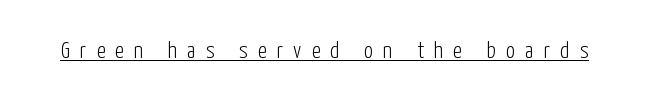
{"italic": "no", "bold": "no", "underline": "yes", "letter_spacing": "wide", "letter_spacing_em": 0.44, "glyph_px": 23}
